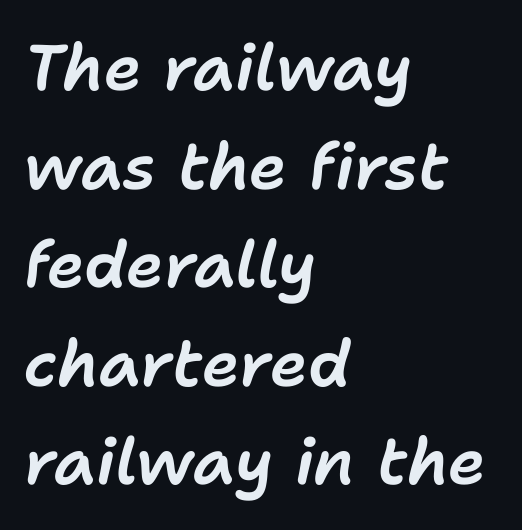
The image shows 64 px text type, italic (leaning right); set left-aligned, normal line spacing (1.54x), normal letter spacing, not underlined; low stroke contrast and a medium x-height.
